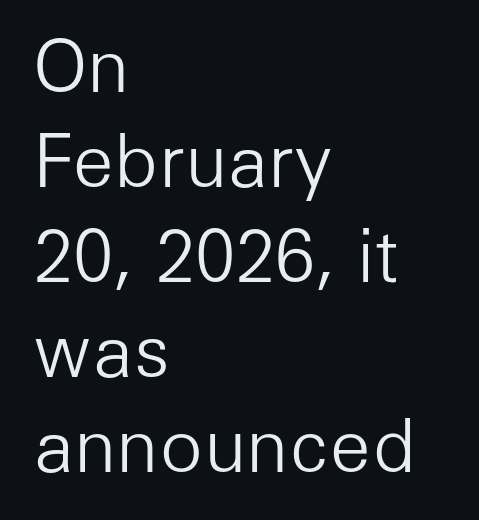
You could not count columns in this text — the font is proportionally spaced. Is this a sans? Yes — the strokes have no serifs. Nothing heavy about these letters — not bold at all. The rendering keeps characters at their native spacing.
